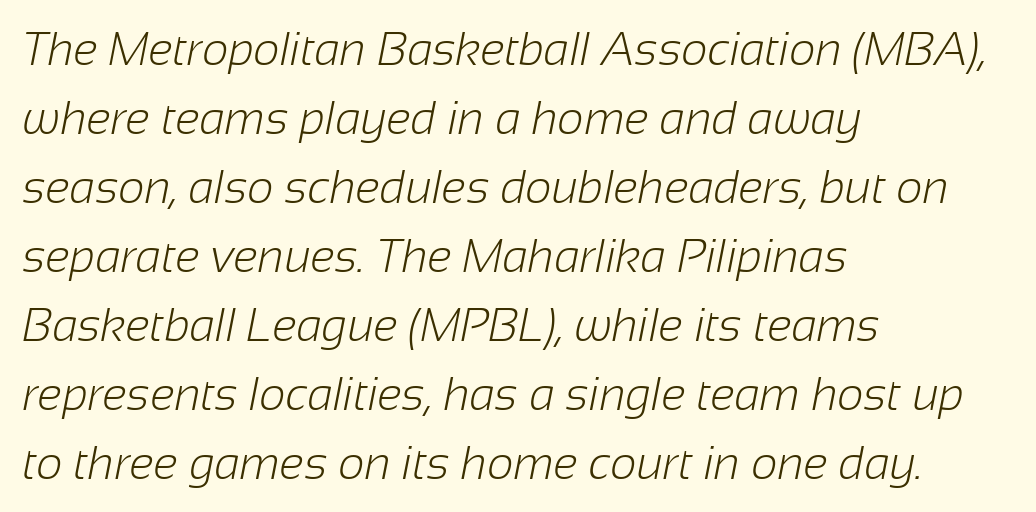
Q: Is the text bold? A: No.
Q: Is the typeface a serif or a sans-serif typeface? A: Sans-serif.
Q: Is the text underlined? A: No.
Q: How is the paragraph aligned? A: Left-aligned.
Q: Is the spacing between letters normal or unusually wide? A: Normal.
Q: Is the spacing between lines tight, normal or loose? A: Normal.
Q: Width (condensed, normal, or wide)? A: Normal.
Q: Stroke contrast? A: Low.
Q: x-height? A: Medium.
Q: Monospaced? A: No.
